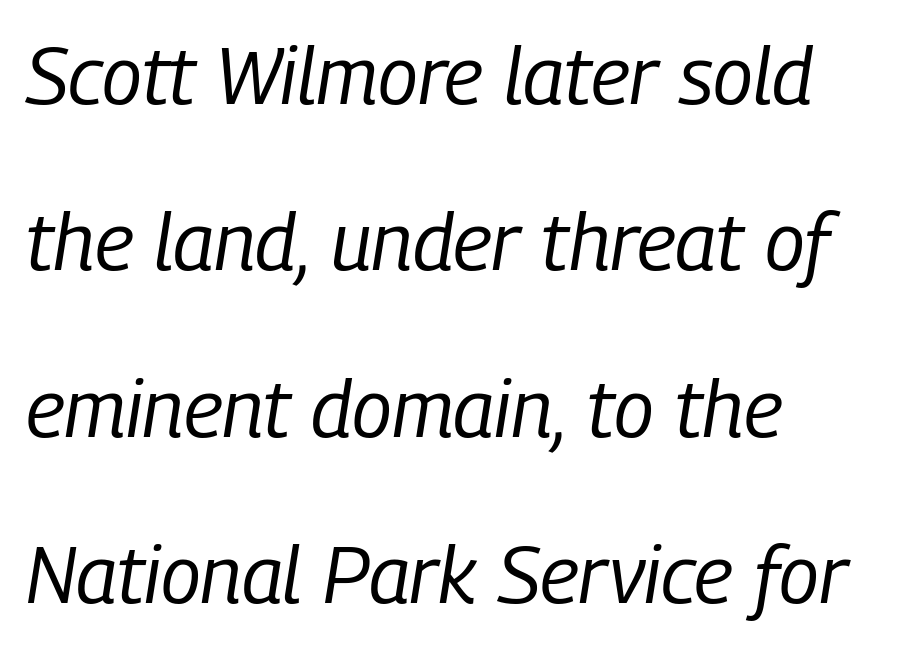
Q: Is the text bold? A: No.
Q: Is the text italic (slanted)? A: Yes, it leans right by about 9 degrees.
Q: Is the text underlined? A: No.
Q: How is the paragraph aligned? A: Left-aligned.
Q: Is the spacing between letters normal or unusually wide? A: Normal.
Q: Is the spacing between lines tight, normal or loose? A: Loose.
Q: Width (condensed, normal, or wide)? A: Condensed.
Q: Stroke contrast? A: Low.
Q: x-height? A: Medium.
Q: Monospaced? A: No.
